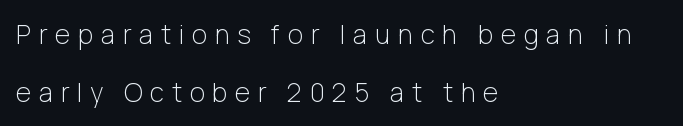
The image shows 26 px text type, upright; set left-aligned, loose line spacing (2.22x), unusually wide letter spacing (+0.3 em), not underlined.
